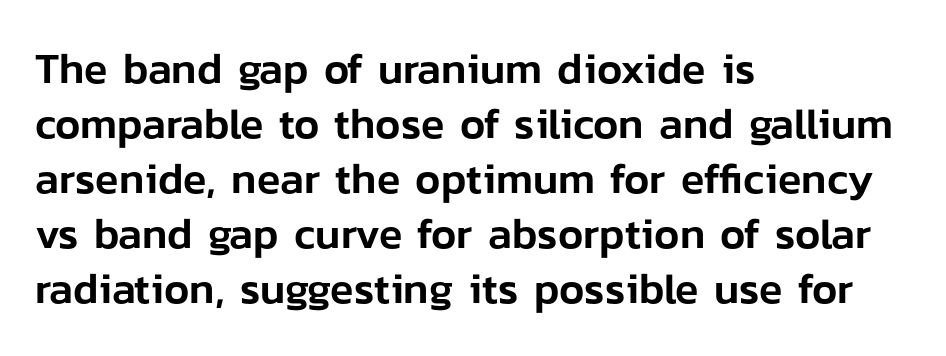
{"serif": "no", "italic": "no", "width": "normal", "stroke_contrast": "low", "x_height": "medium", "monospaced": "no", "underline": "no", "align": "left", "line_spacing": "normal", "line_spacing_ratio": 1.28, "letter_spacing": "normal", "letter_spacing_em": 0.0, "glyph_px": 43}
